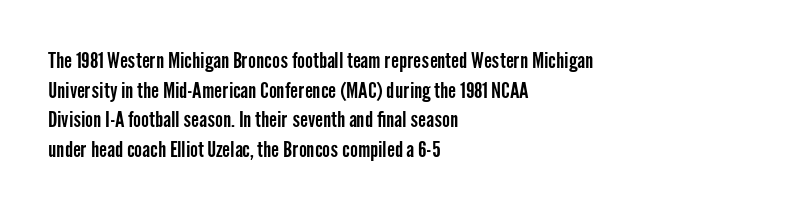
{"italic": "no", "underline": "no", "align": "left", "line_spacing": "normal", "line_spacing_ratio": 1.41, "letter_spacing": "normal", "letter_spacing_em": 0.0, "glyph_px": 21}
